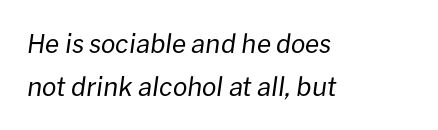
Q: Is the text bold? A: No.
Q: Is the text italic (slanted)? A: Yes, it leans right by about 8 degrees.
Q: Is the text underlined? A: No.
Q: How is the paragraph aligned? A: Left-aligned.
Q: Is the spacing between letters normal or unusually wide? A: Normal.
Q: Is the spacing between lines tight, normal or loose? A: Normal.
